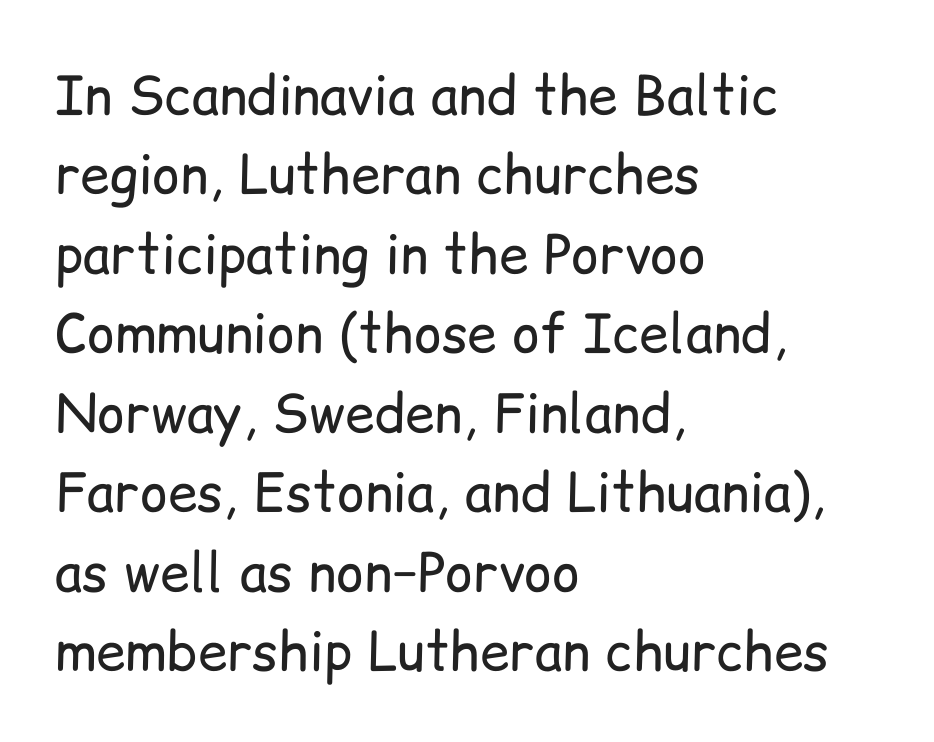
{"serif": "no", "italic": "no", "bold": "no", "weight": "regular", "width": "normal", "stroke_contrast": "low", "x_height": "medium", "monospaced": "no", "underline": "no", "align": "left", "line_spacing": "normal", "line_spacing_ratio": 1.5, "letter_spacing": "normal", "letter_spacing_em": 0.0, "glyph_px": 53}
